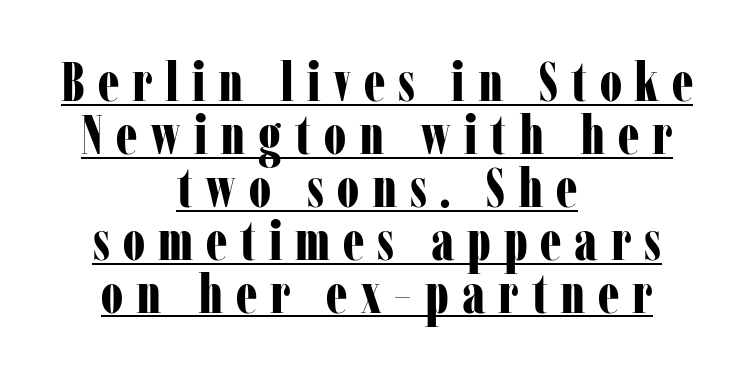
Q: Is the text bold? A: Yes.
Q: Is the text italic (slanted)? A: No, it is upright.
Q: Is the typeface a serif or a sans-serif typeface? A: Serif.
Q: Is the text underlined? A: Yes.
Q: How is the paragraph aligned? A: Centered.
Q: Is the spacing between letters normal or unusually wide? A: Unusually wide.
Q: Is the spacing between lines tight, normal or loose? A: Tight.
Q: Width (condensed, normal, or wide)? A: Condensed.
Q: Stroke contrast? A: Low.
Q: x-height? A: Medium.
Q: Monospaced? A: No.
